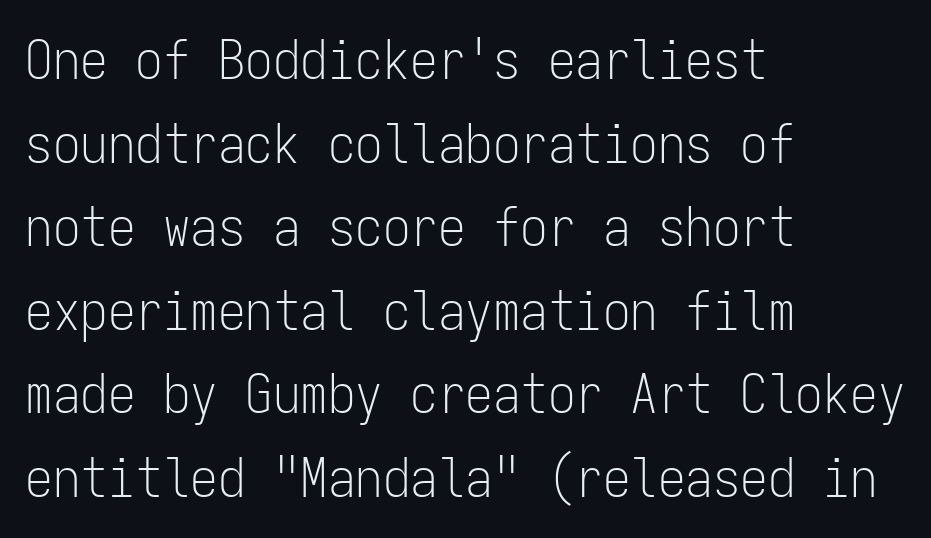
{"serif": "no", "italic": "no", "bold": "no", "weight": "light", "width": "condensed", "stroke_contrast": "low", "x_height": "medium", "monospaced": "yes", "underline": "no", "align": "left", "line_spacing": "normal", "line_spacing_ratio": 1.52, "letter_spacing": "normal", "letter_spacing_em": 0.0, "glyph_px": 55}
